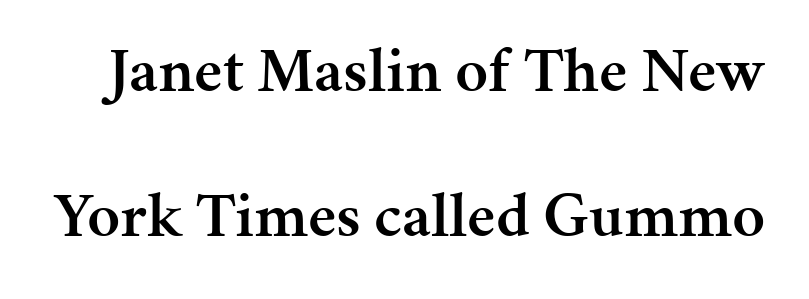
Q: Is the text bold? A: Semi-bold.
Q: Is the text italic (slanted)? A: No, it is upright.
Q: Is the typeface a serif or a sans-serif typeface? A: Serif.
Q: Is the text underlined? A: No.
Q: Is the spacing between letters normal or unusually wide? A: Normal.
Q: Is the spacing between lines tight, normal or loose? A: Loose.
Q: Width (condensed, normal, or wide)? A: Normal.
Q: Stroke contrast? A: Medium.
Q: x-height? A: Medium.
Q: Monospaced? A: No.
